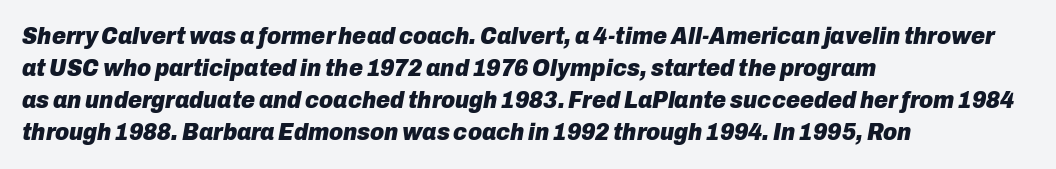
The image shows 24 px bold type, italic (leaning right); set left-aligned, normal line spacing (1.34x), normal letter spacing, not underlined.
